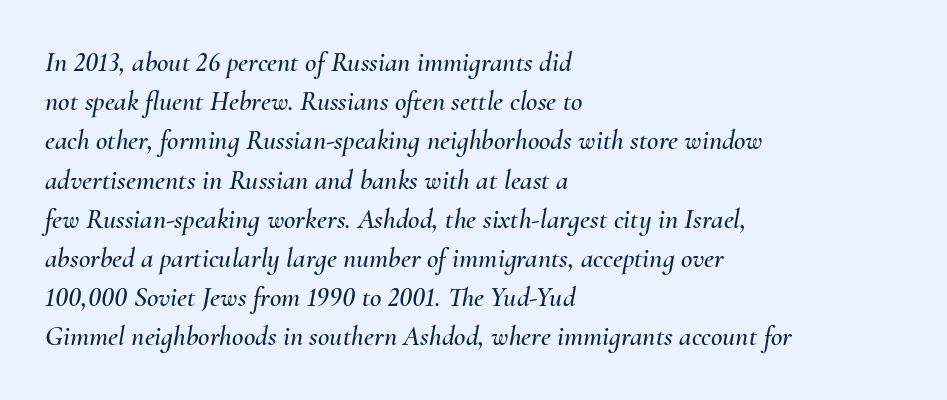
{"italic": "yes", "lean": "right", "slant_degrees": 10, "width": "normal", "stroke_contrast": "medium", "x_height": "small", "monospaced": "no", "underline": "no", "align": "left", "line_spacing": "normal", "line_spacing_ratio": 1.4, "letter_spacing": "normal", "letter_spacing_em": 0.0, "glyph_px": 28}
